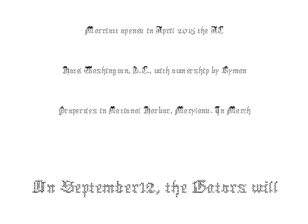
Students, observe: this is what heavily led, spacious text looks like. Each stroke keeps to a modest, everyday thickness or less. The rendering uses natural spacing where letterforms have individual widths. Anything drawn beneath the words? Only blank space.
